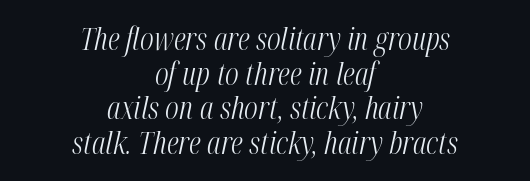
The image shows 31 px light, condensed type, italic (leaning right); set centered, tight line spacing (1.12x), normal letter spacing, not underlined; medium stroke contrast and a medium x-height.
